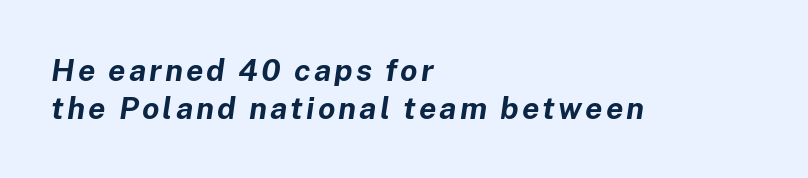
Q: Is the text bold? A: Yes.
Q: Is the text italic (slanted)? A: Yes, it leans right by about 8 degrees.
Q: Is the text underlined? A: No.
Q: How is the paragraph aligned? A: Left-aligned.
Q: Width (condensed, normal, or wide)? A: Normal.
Q: Stroke contrast? A: Low.
Q: x-height? A: Medium.
Q: Monospaced? A: No.
